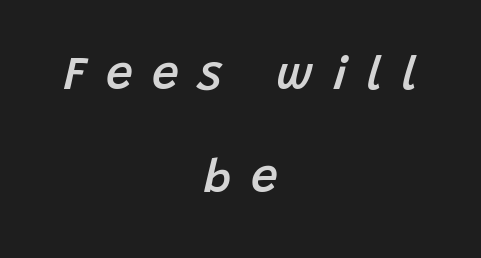
Q: Is the text bold? A: Semi-bold.
Q: Is the text italic (slanted)? A: Yes, it leans right by about 15 degrees.
Q: Is the text underlined? A: No.
Q: How is the paragraph aligned? A: Centered.
Q: Is the spacing between letters normal or unusually wide? A: Unusually wide.
Q: Is the spacing between lines tight, normal or loose? A: Loose.
Q: Width (condensed, normal, or wide)? A: Normal.
Q: Stroke contrast? A: Low.
Q: x-height? A: Large.
Q: Monospaced? A: No.
